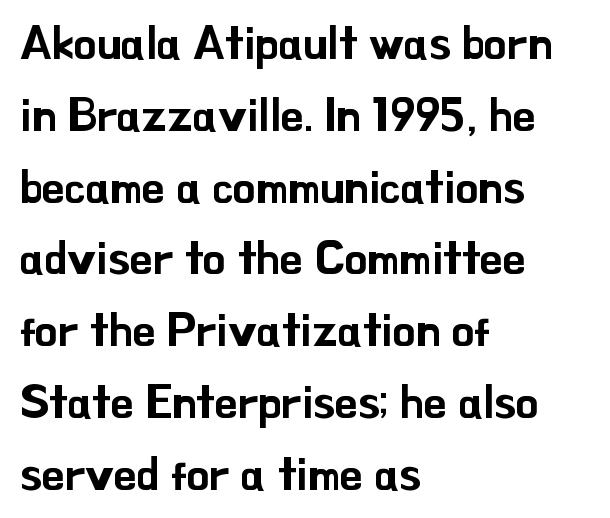
The image shows 46 px sans-serif type, upright; set left-aligned, normal line spacing (1.56x), normal letter spacing, not underlined; low stroke contrast and a small x-height.
